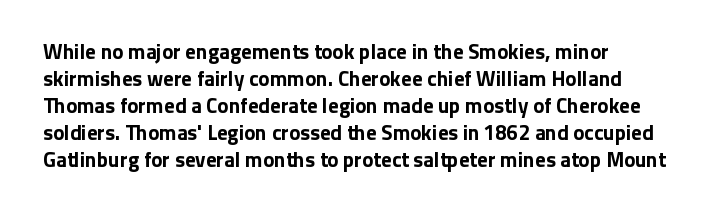
The image shows 21 px bold type, upright; set normal line spacing (1.28x), normal letter spacing, not underlined.
